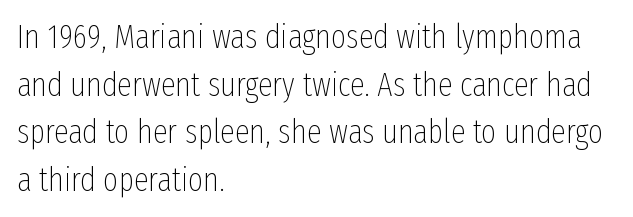
Is the type heavy? It reads as light-to-regular instead. Is there any slant? The stems are plumb. Summary of vertical rhythm: regular, with standard interline spacing. Any mark beneath the type? The region is blank. In terms of letterform style, serifs are entirely absent.
